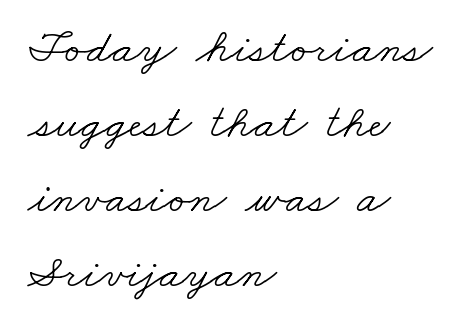
{"serif": "yes", "bold": "no", "weight": "light", "width": "wide", "stroke_contrast": "low", "x_height": "small", "monospaced": "no", "underline": "no", "align": "left", "line_spacing": "normal", "line_spacing_ratio": 1.56, "letter_spacing": "normal", "letter_spacing_em": 0.0, "glyph_px": 48}
